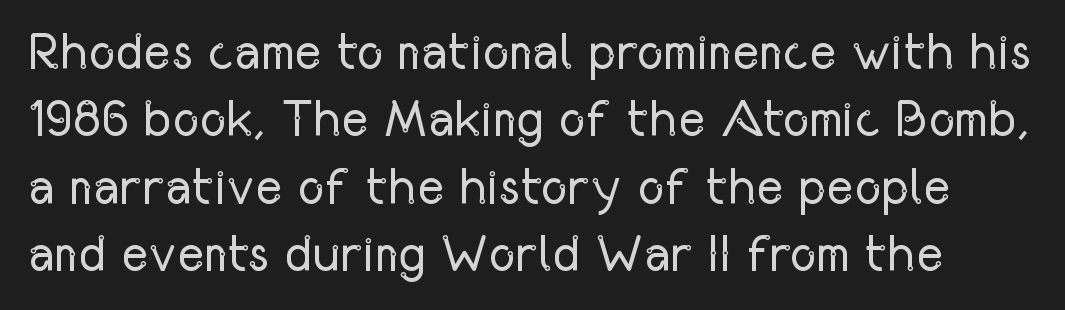
Letters have the restrained weight of plain body copy at most. The passage shown has conventional tracking throughout. Type style note: lacks serifs. Rows of type keep a routine distance in the vertical direction.
